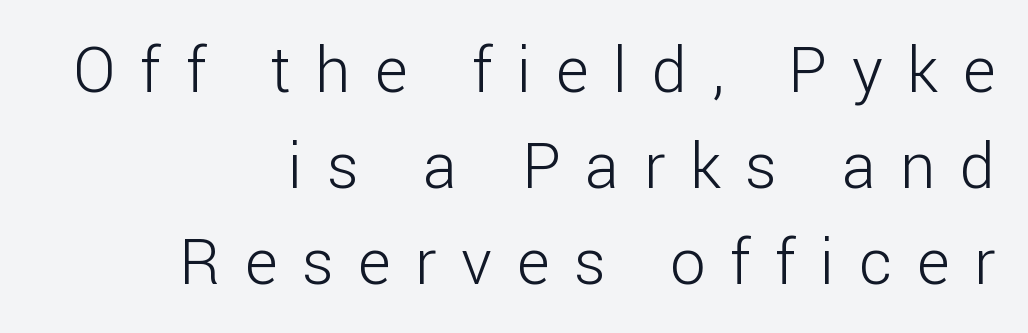
Q: Is the text bold? A: No.
Q: Is the text italic (slanted)? A: No, it is upright.
Q: Is the typeface a serif or a sans-serif typeface? A: Sans-serif.
Q: Is the text underlined? A: No.
Q: How is the paragraph aligned? A: Right-aligned.
Q: Is the spacing between letters normal or unusually wide? A: Unusually wide.
Q: Is the spacing between lines tight, normal or loose? A: Normal.
Q: Width (condensed, normal, or wide)? A: Normal.
Q: Stroke contrast? A: Low.
Q: x-height? A: Medium.
Q: Monospaced? A: No.
